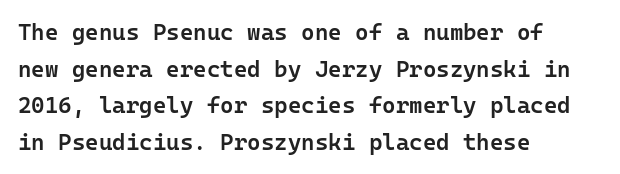
The image shows 23 px text type, upright; set left-aligned, normal line spacing (1.59x), normal letter spacing, not underlined.
